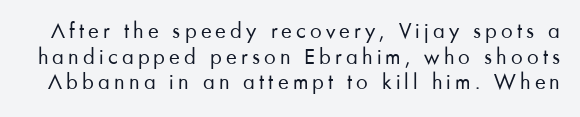
{"italic": "no", "bold": "no", "underline": "no", "line_spacing": "tight", "line_spacing_ratio": 1.11, "glyph_px": 23}
